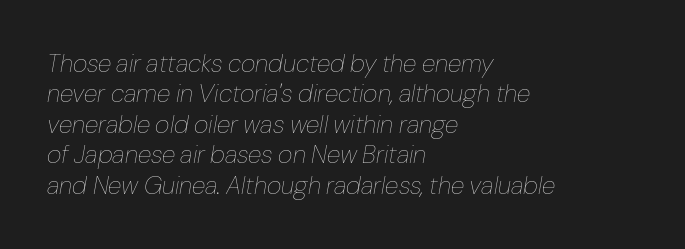
Q: Is the text bold? A: No.
Q: Is the text italic (slanted)? A: Yes, it leans right by about 10 degrees.
Q: Is the text underlined? A: No.
Q: How is the paragraph aligned? A: Left-aligned.
Q: Is the spacing between letters normal or unusually wide? A: Normal.
